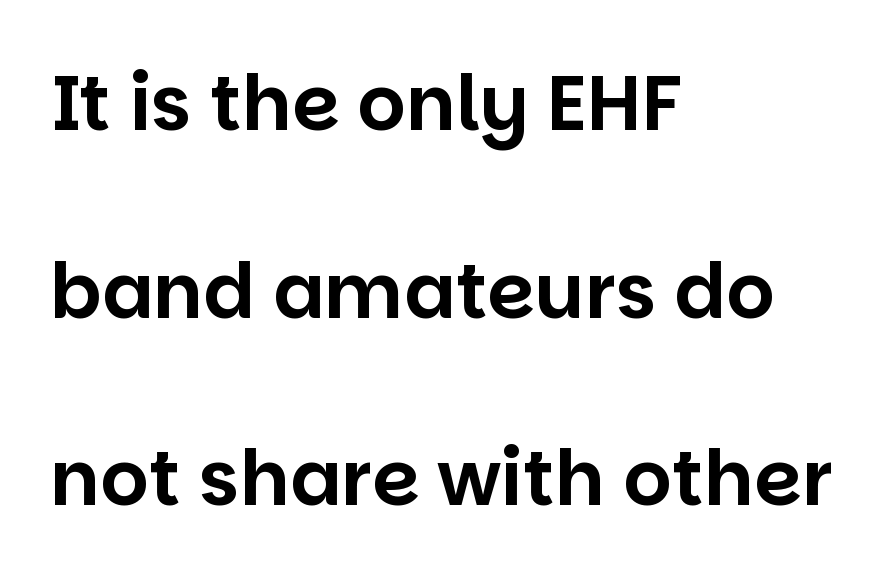
Where is the straight margin? On the left. Vertical strokes here are truly vertical. Underline: absent. Spacing verdict: proportional, widths tailored to each character. Each word holds together tightly as a unit, with standard inter-letter gaps.
